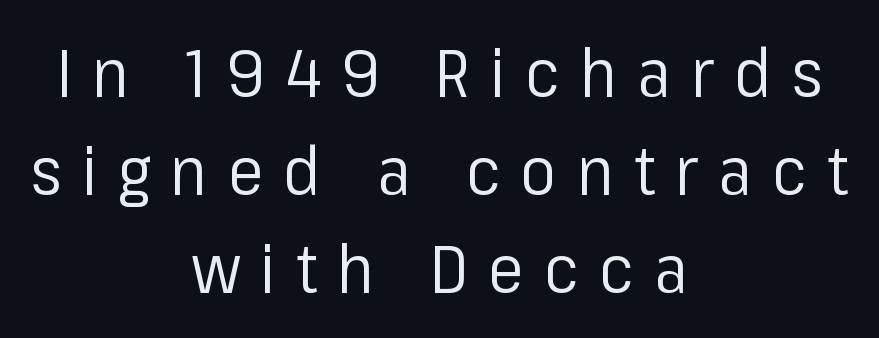
The image shows 67 px regular-weight sans-serif type, upright; set centered, normal line spacing (1.46x), unusually wide letter spacing (+0.3 em), not underlined; low stroke contrast and a medium x-height.
